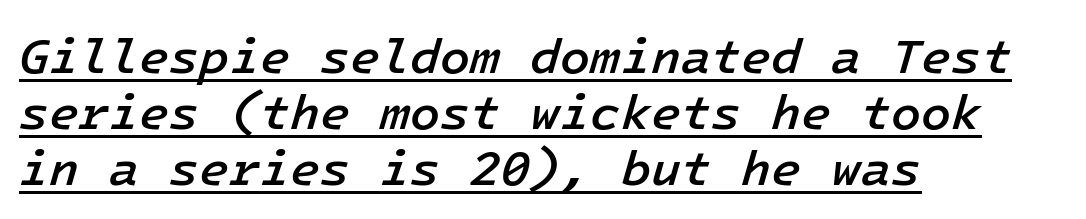
Q: Is the text bold? A: Semi-bold.
Q: Is the text italic (slanted)? A: Yes, it leans right by about 16 degrees.
Q: Is the text underlined? A: Yes.
Q: How is the paragraph aligned? A: Left-aligned.
Q: Is the spacing between letters normal or unusually wide? A: Normal.
Q: Is the spacing between lines tight, normal or loose? A: Tight.
Q: Width (condensed, normal, or wide)? A: Normal.
Q: Stroke contrast? A: Low.
Q: x-height? A: Medium.
